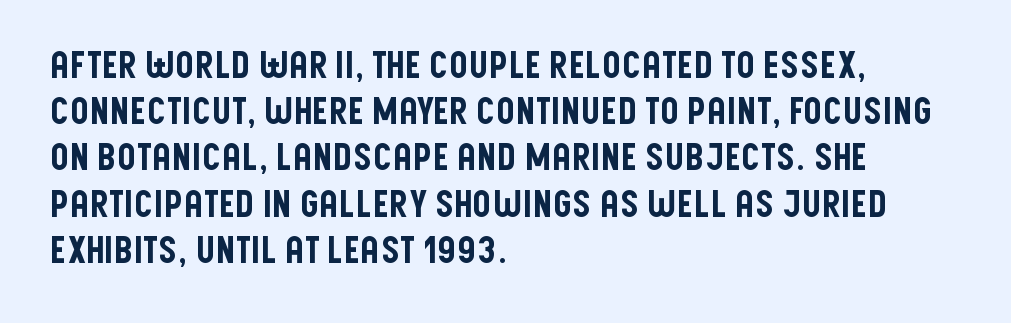
The image shows 37 px condensed sans-serif type, upright; set left-aligned, normal line spacing (1.25x), normal letter spacing, not underlined; low stroke contrast and a large x-height.
